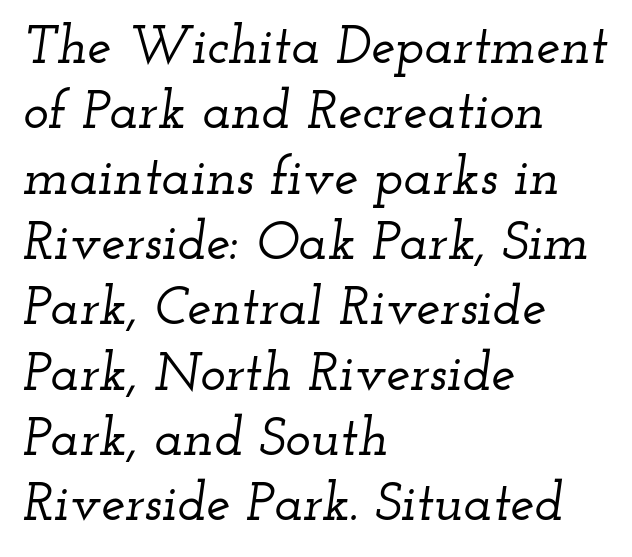
{"serif": "yes", "italic": "yes", "lean": "right", "slant_degrees": 12, "width": "wide", "stroke_contrast": "low", "x_height": "small", "monospaced": "no", "underline": "no", "align": "left", "line_spacing_ratio": 1.21, "letter_spacing": "normal", "letter_spacing_em": 0.0, "glyph_px": 54}
